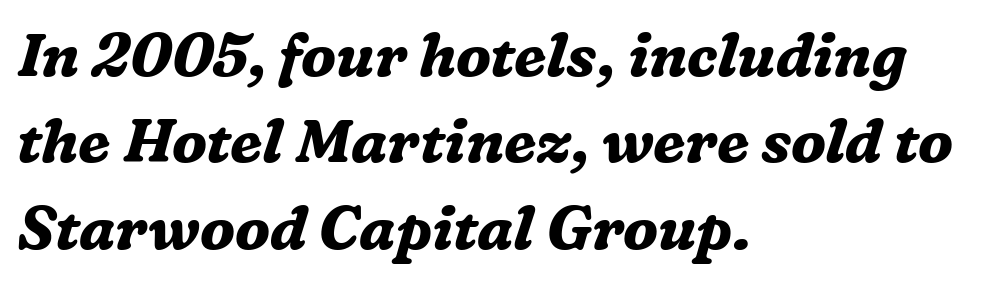
Q: Is the text bold? A: Yes.
Q: Is the text italic (slanted)? A: Yes, it leans right by about 16 degrees.
Q: Is the typeface a serif or a sans-serif typeface? A: Serif.
Q: Is the text underlined? A: No.
Q: How is the paragraph aligned? A: Left-aligned.
Q: Is the spacing between letters normal or unusually wide? A: Normal.
Q: Is the spacing between lines tight, normal or loose? A: Normal.
Q: Width (condensed, normal, or wide)? A: Normal.
Q: Stroke contrast? A: Medium.
Q: x-height? A: Medium.
Q: Monospaced? A: No.
